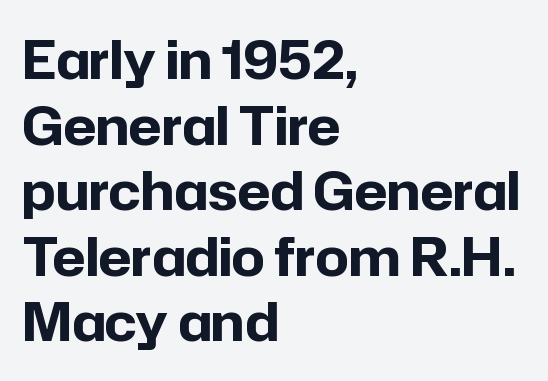
{"serif": "no", "italic": "no", "bold": "yes", "weight": "bold", "width": "normal", "stroke_contrast": "low", "x_height": "medium", "monospaced": "no", "underline": "no", "align": "left", "line_spacing": "normal", "line_spacing_ratio": 1.26, "letter_spacing": "normal", "letter_spacing_em": 0.0, "glyph_px": 52}
